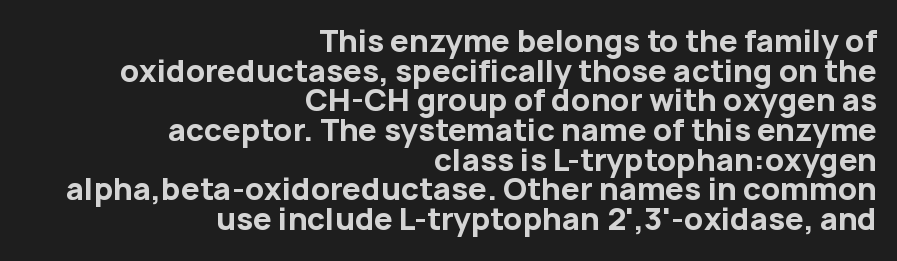
When letters stand straight like this, we call the style roman or upright. Line spacing here is tight. The space beneath each line is pristine and unruled. Pretty heavy lettering here — definitely bold. Type style note: lacks serifs.
